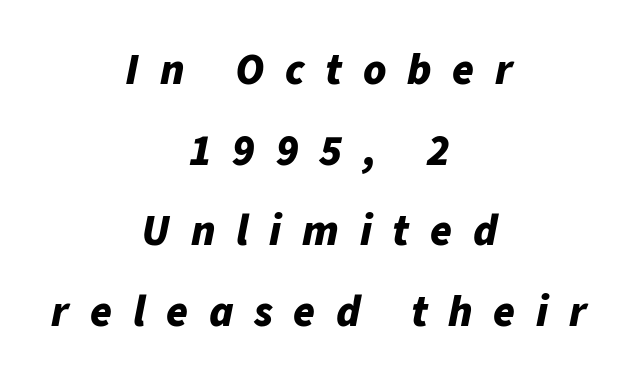
Q: Is the text bold? A: Yes.
Q: Is the text italic (slanted)? A: Yes, it leans right by about 11 degrees.
Q: Is the text underlined? A: No.
Q: How is the paragraph aligned? A: Centered.
Q: Is the spacing between letters normal or unusually wide? A: Unusually wide.
Q: Width (condensed, normal, or wide)? A: Normal.
Q: Stroke contrast? A: Low.
Q: x-height? A: Medium.
Q: Monospaced? A: No.
